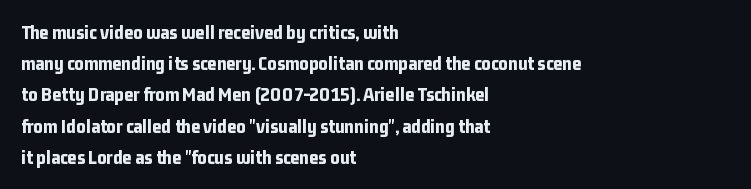
Beneath every word, the page is bare. The letterforms sit shoulder to shoulder at normal distance. The typesetter chose a ragged-right arrangement here. What weight is shown? A full bold with thick strokes.
